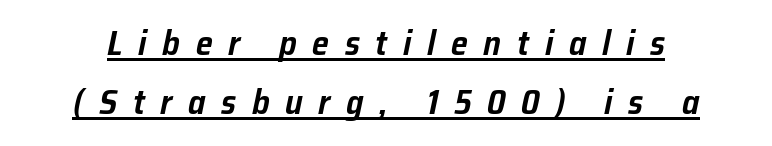
{"italic": "yes", "lean": "right", "slant_degrees": 12, "width": "normal", "stroke_contrast": "low", "x_height": "medium", "monospaced": "no", "underline": "yes", "align": "center", "line_spacing_ratio": 1.75, "letter_spacing": "wide", "letter_spacing_em": 0.46, "glyph_px": 34}
